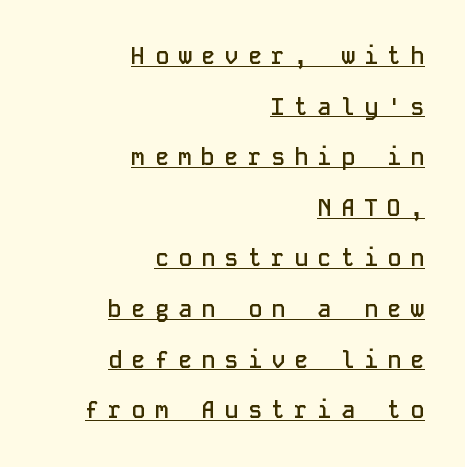
A bit beefed up — I'd call it semibold rather than bold. The string is rendered with underlining switched on. Ordinary non-slanted type is in use. Vertical spacing — loose. In terms of letterspacing, this is a distinctly airy, spread setting. Short and long lines alike share a common ending point at right.
